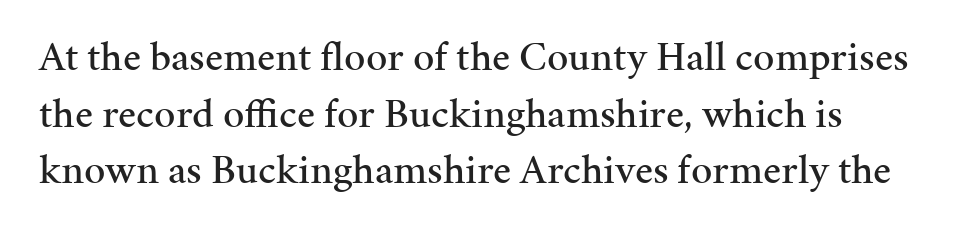
The image shows 42 px serif type, upright; set left-aligned, normal line spacing (1.35x), normal letter spacing, not underlined; medium stroke contrast and a medium x-height.
